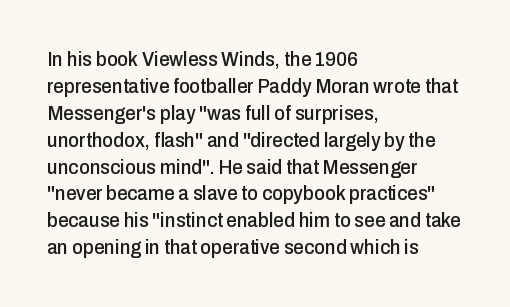
Q: Is the text italic (slanted)? A: No, it is upright.
Q: Is the text underlined? A: No.
Q: How is the paragraph aligned? A: Left-aligned.
Q: Is the spacing between letters normal or unusually wide? A: Normal.
Q: Is the spacing between lines tight, normal or loose? A: Normal.
